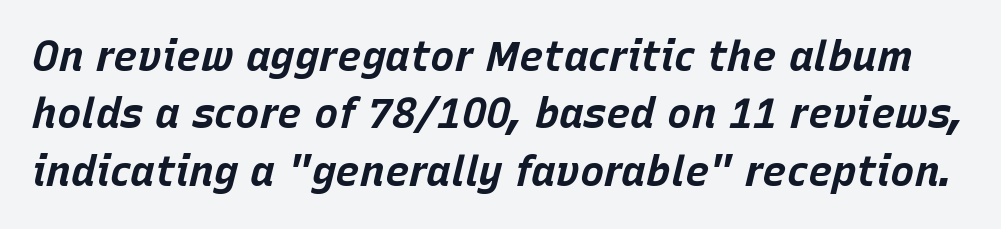
Q: Is the text bold? A: Yes.
Q: Is the text italic (slanted)? A: Yes, it leans right by about 15 degrees.
Q: Is the text underlined? A: No.
Q: Is the spacing between letters normal or unusually wide? A: Normal.
Q: Is the spacing between lines tight, normal or loose? A: Normal.
Q: Width (condensed, normal, or wide)? A: Normal.
Q: Stroke contrast? A: Low.
Q: x-height? A: Large.
Q: Monospaced? A: No.
